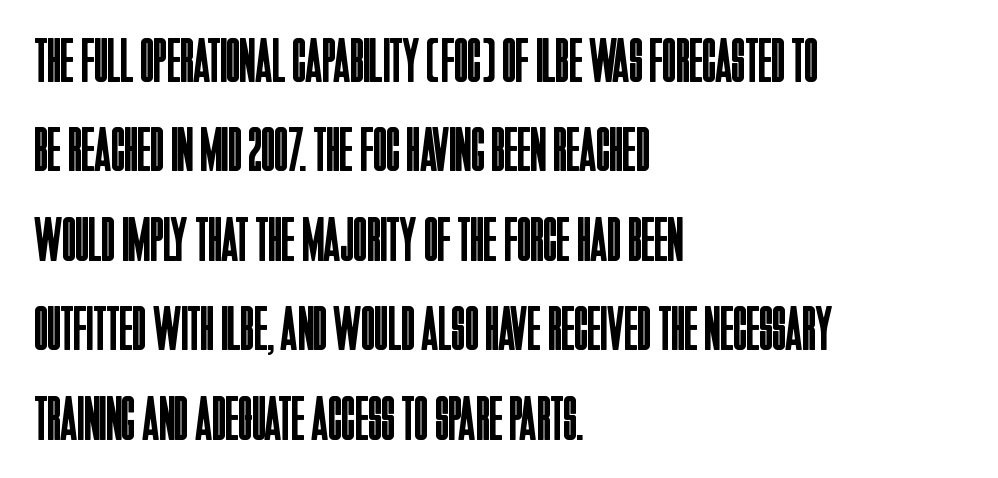
{"serif": "no", "italic": "no", "bold": "no", "weight": "regular", "width": "condensed", "stroke_contrast": "low", "x_height": "large", "monospaced": "no", "underline": "no", "align": "left", "line_spacing": "normal", "line_spacing_ratio": 1.42, "letter_spacing": "normal", "letter_spacing_em": 0.0, "glyph_px": 63}
